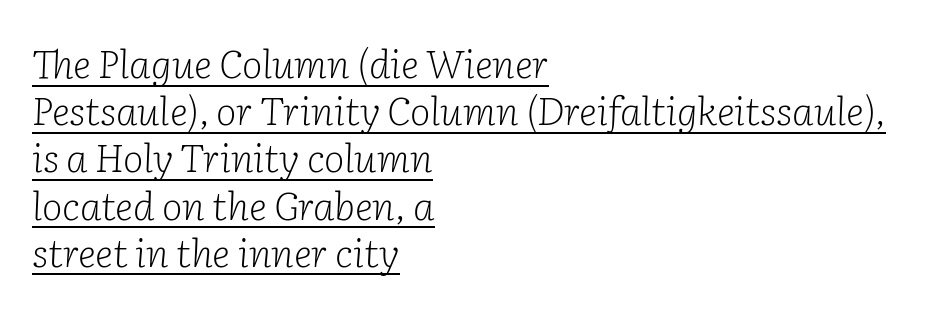
The image shows 39 px light serif type, italic (leaning right); set left-aligned, line spacing 1.21x, normal letter spacing, underlined; low stroke contrast and a medium x-height.
